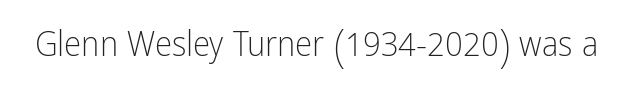
Q: Is the text bold? A: No.
Q: Is the text italic (slanted)? A: No, it is upright.
Q: Is the typeface a serif or a sans-serif typeface? A: Sans-serif.
Q: Is the text underlined? A: No.
Q: Is the spacing between letters normal or unusually wide? A: Normal.
Q: Width (condensed, normal, or wide)? A: Condensed.
Q: Stroke contrast? A: Low.
Q: x-height? A: Medium.
Q: Monospaced? A: No.
